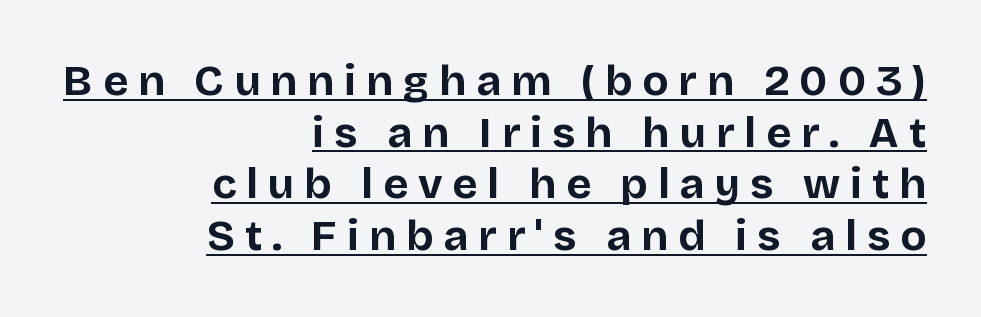
{"serif": "no", "italic": "no", "bold": "yes", "weight": "bold", "width": "normal", "stroke_contrast": "low", "x_height": "large", "monospaced": "no", "underline": "yes", "align": "right", "line_spacing_ratio": 1.2, "letter_spacing": "wide", "letter_spacing_em": 0.23, "glyph_px": 43}
